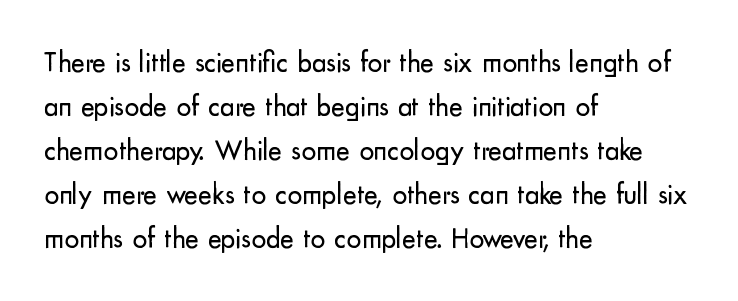
Does the copy run flush right? No — it runs flush left. Style check: upright. I'd call this a sans setting — the letters go barefoot. Rule under the text: the space is simply empty. Horizontal bands of white between lines are of average thickness. The rendering keeps characters at their native spacing.
